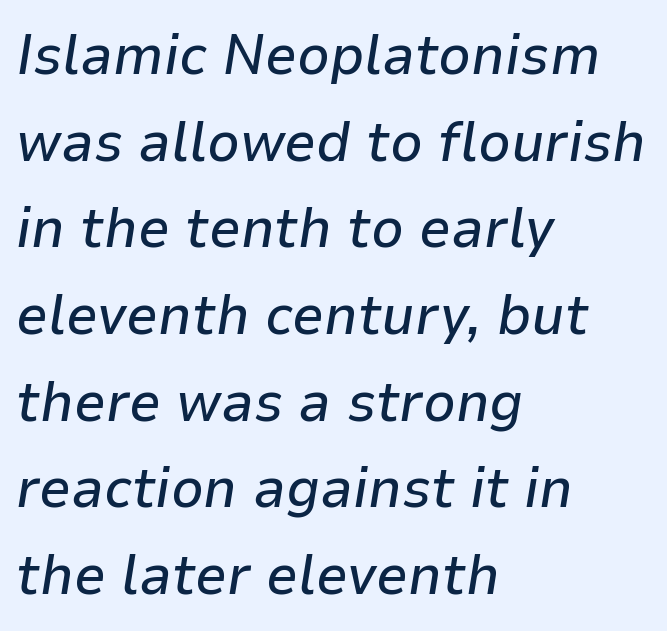
{"italic": "yes", "lean": "right", "slant_degrees": 9, "width": "normal", "stroke_contrast": "low", "x_height": "medium", "monospaced": "no", "underline": "no", "align": "left", "line_spacing": "normal", "line_spacing_ratio": 1.52, "letter_spacing": "normal", "letter_spacing_em": 0.0, "glyph_px": 57}
